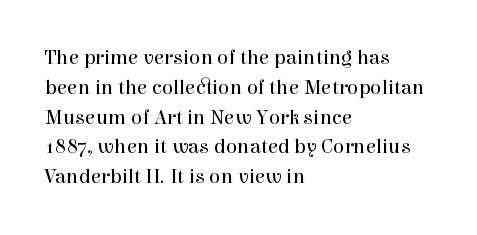
Q: Is the text bold? A: No.
Q: Is the text italic (slanted)? A: No, it is upright.
Q: Is the text underlined? A: No.
Q: How is the paragraph aligned? A: Left-aligned.
Q: Is the spacing between letters normal or unusually wide? A: Normal.
Q: Is the spacing between lines tight, normal or loose? A: Normal.
